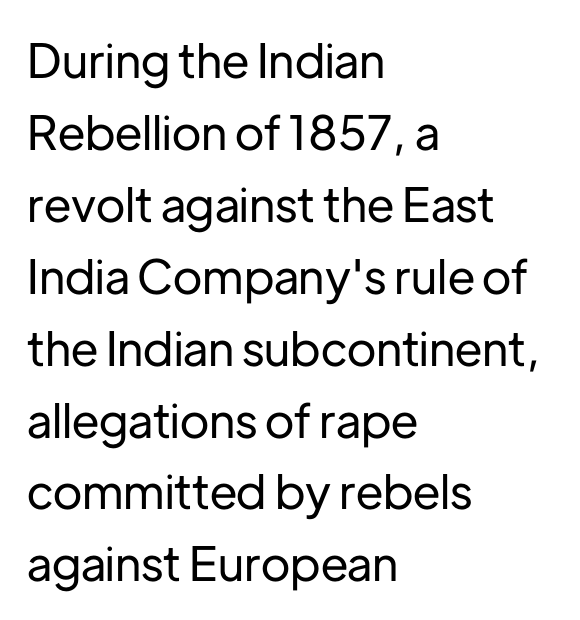
Q: Is the text italic (slanted)? A: No, it is upright.
Q: Is the typeface a serif or a sans-serif typeface? A: Sans-serif.
Q: Is the text underlined? A: No.
Q: How is the paragraph aligned? A: Left-aligned.
Q: Is the spacing between letters normal or unusually wide? A: Normal.
Q: Is the spacing between lines tight, normal or loose? A: Normal.
Q: Width (condensed, normal, or wide)? A: Normal.
Q: Stroke contrast? A: Low.
Q: x-height? A: Medium.
Q: Monospaced? A: No.
